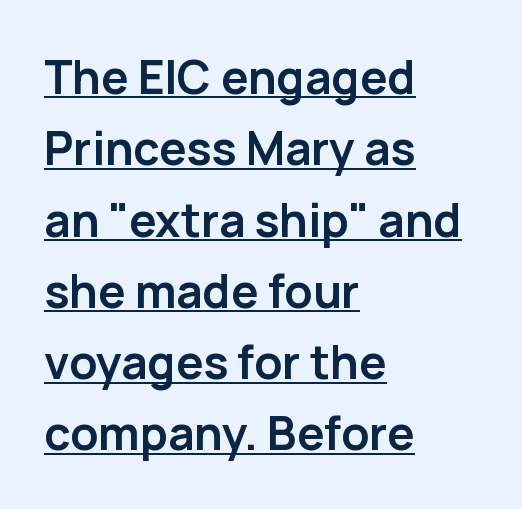
Q: Is the text bold? A: Yes.
Q: Is the text italic (slanted)? A: No, it is upright.
Q: Is the typeface a serif or a sans-serif typeface? A: Sans-serif.
Q: Is the text underlined? A: Yes.
Q: How is the paragraph aligned? A: Left-aligned.
Q: Is the spacing between letters normal or unusually wide? A: Normal.
Q: Is the spacing between lines tight, normal or loose? A: Normal.
Q: Width (condensed, normal, or wide)? A: Normal.
Q: Stroke contrast? A: Low.
Q: x-height? A: Medium.
Q: Monospaced? A: No.
